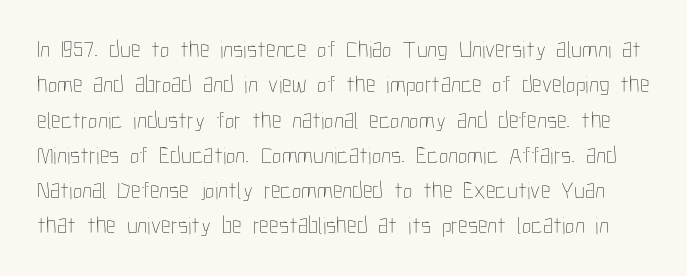
The font sits on the lighter half of the weight spectrum, regular included. In terms of letterspacing, this is plain default setting. The zone under the glyphs is completely vacant. These lines were composed using upright roman letters. Rows of type keep a routine distance in the vertical direction.
